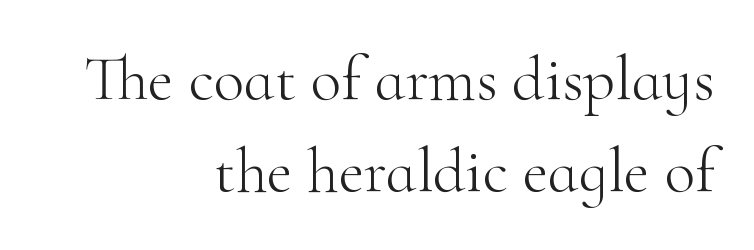
The image shows 63 px light serif type, upright; set right-aligned, normal line spacing (1.46x), normal letter spacing, not underlined; high stroke contrast and a small x-height.
